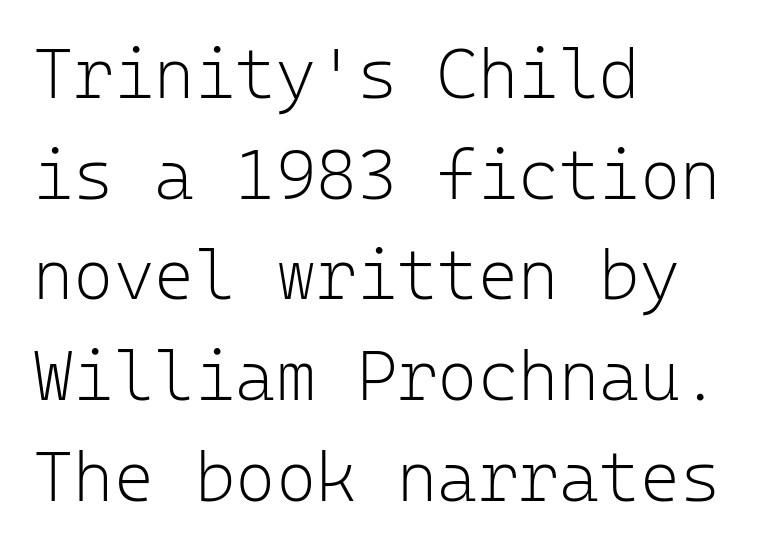
{"serif": "no", "italic": "no", "bold": "no", "weight": "light", "width": "normal", "stroke_contrast": "low", "x_height": "medium", "monospaced": "yes", "underline": "no", "align": "left", "line_spacing": "normal", "line_spacing_ratio": 1.46, "letter_spacing": "normal", "letter_spacing_em": 0.0, "glyph_px": 69}
